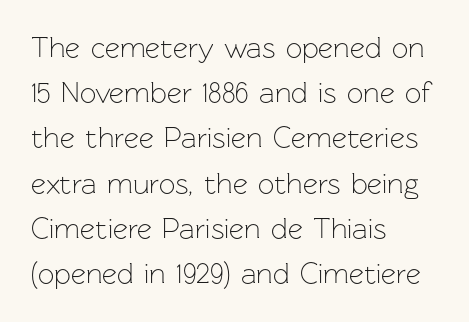
Q: Is the text bold? A: No.
Q: Is the text italic (slanted)? A: No, it is upright.
Q: Is the typeface a serif or a sans-serif typeface? A: Sans-serif.
Q: Is the text underlined? A: No.
Q: How is the paragraph aligned? A: Left-aligned.
Q: Is the spacing between letters normal or unusually wide? A: Normal.
Q: Is the spacing between lines tight, normal or loose? A: Normal.
Q: Width (condensed, normal, or wide)? A: Normal.
Q: Stroke contrast? A: Low.
Q: x-height? A: Medium.
Q: Monospaced? A: No.
